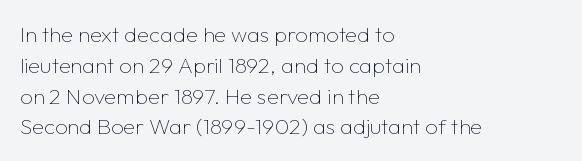
Summary of vertical rhythm: regular, with standard interline spacing. Short note: letters normally spaced. The font's upright variant was chosen for this text. Casual observation: everything's shoved over to the left.
